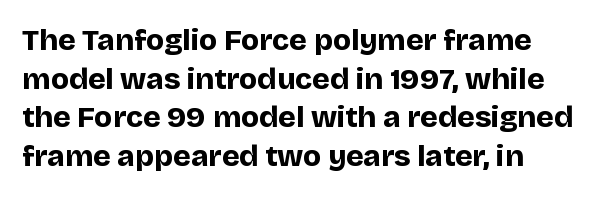
The words here are not underlined. Posture: upright roman. The rendering uses natural spacing where letterforms have individual widths. Normally led — the rows are evenly, conventionally spaced. A typesetter would call this zero additional tracking.
